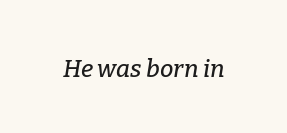
The passage shown leans; its letterforms are oblique. What stands out about the letter spacing? Nothing — it is the standard amount. Honestly, there is no underline to notice here at all.
